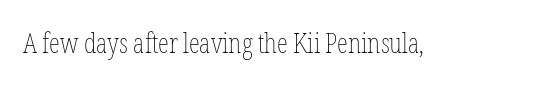
{"italic": "no", "bold": "no", "weight": "thin", "width": "condensed", "stroke_contrast": "low", "x_height": "medium", "monospaced": "no", "underline": "no", "letter_spacing": "normal", "letter_spacing_em": 0.0, "glyph_px": 28}
